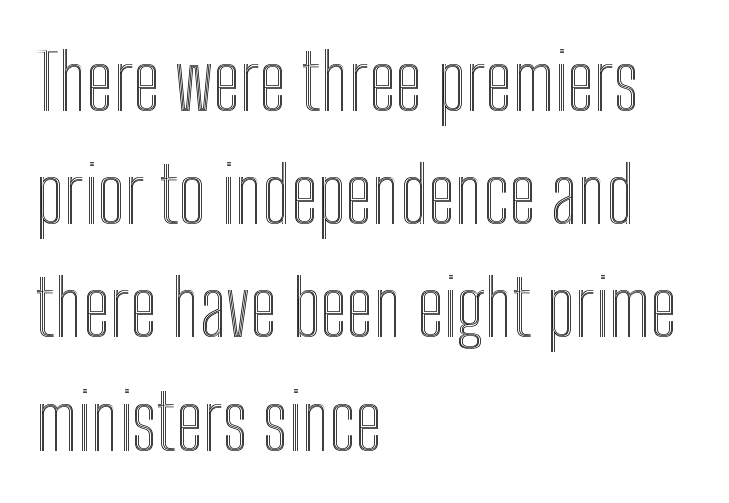
{"italic": "no", "width": "condensed", "x_height": "medium", "monospaced": "no", "underline": "no", "align": "left", "line_spacing": "normal", "line_spacing_ratio": 1.47, "letter_spacing": "normal", "letter_spacing_em": 0.0, "glyph_px": 77}
